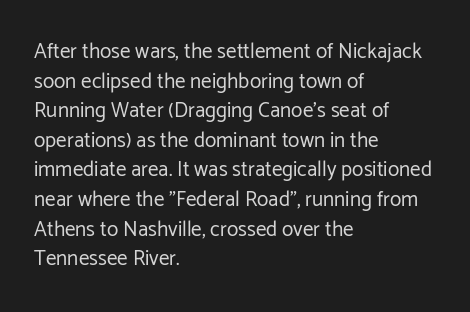
The image shows 21 px text type, upright; set left-aligned, normal line spacing (1.41x), normal letter spacing, not underlined.
